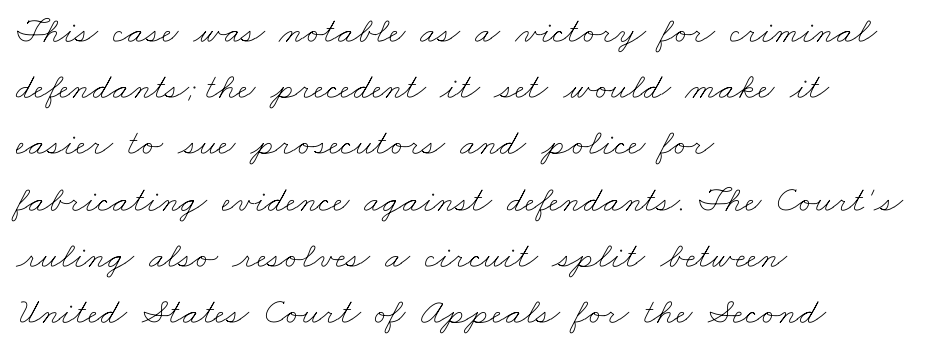
Q: Is the text bold? A: No.
Q: Is the text underlined? A: No.
Q: How is the paragraph aligned? A: Left-aligned.
Q: Is the spacing between letters normal or unusually wide? A: Normal.
Q: Is the spacing between lines tight, normal or loose? A: Normal.
Q: Width (condensed, normal, or wide)? A: Wide.
Q: Stroke contrast? A: Low.
Q: x-height? A: Small.
Q: Monospaced? A: No.
